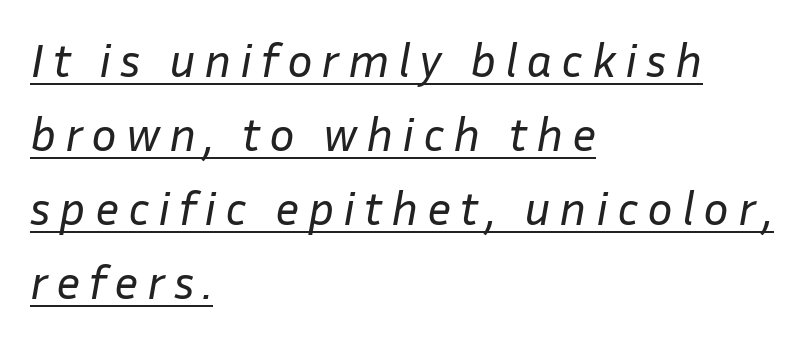
{"italic": "yes", "lean": "right", "slant_degrees": 10, "bold": "no", "weight": "regular", "width": "normal", "stroke_contrast": "low", "x_height": "medium", "monospaced": "no", "underline": "yes", "align": "left", "line_spacing": "normal", "line_spacing_ratio": 1.54, "glyph_px": 48}
